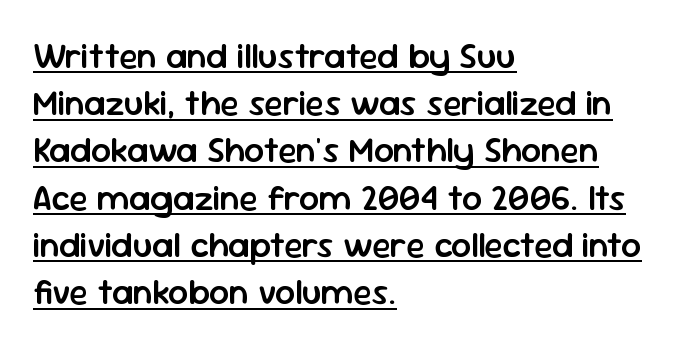
The image shows 35 px semibold sans-serif type, upright; set left-aligned, normal line spacing (1.35x), normal letter spacing, underlined; low stroke contrast and a medium x-height.
